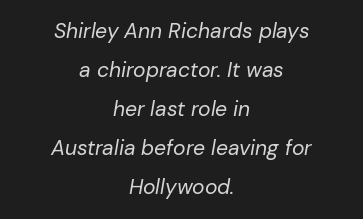
{"italic": "yes", "lean": "right", "slant_degrees": 10, "bold": "no", "underline": "no", "align": "center", "line_spacing_ratio": 1.86, "letter_spacing": "normal", "letter_spacing_em": 0.0, "glyph_px": 21}
